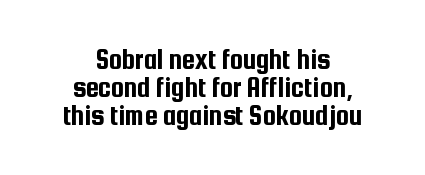
The specimen omits any rule beneath the text block's lines. Tracking value appears to be zero — textbook default spacing. This sample is center-justified, so both line endings float freely. This sample trades vertical openness for compactness between lines. This sample has the flowing, uneven cadence of proportional lettering. The letters stand straight up with perfectly vertical stems.
